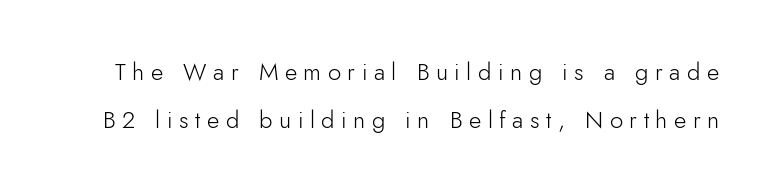
Q: Is the text bold? A: No.
Q: Is the text italic (slanted)? A: No, it is upright.
Q: Is the text underlined? A: No.
Q: Is the spacing between letters normal or unusually wide? A: Unusually wide.
Q: Is the spacing between lines tight, normal or loose? A: Loose.
